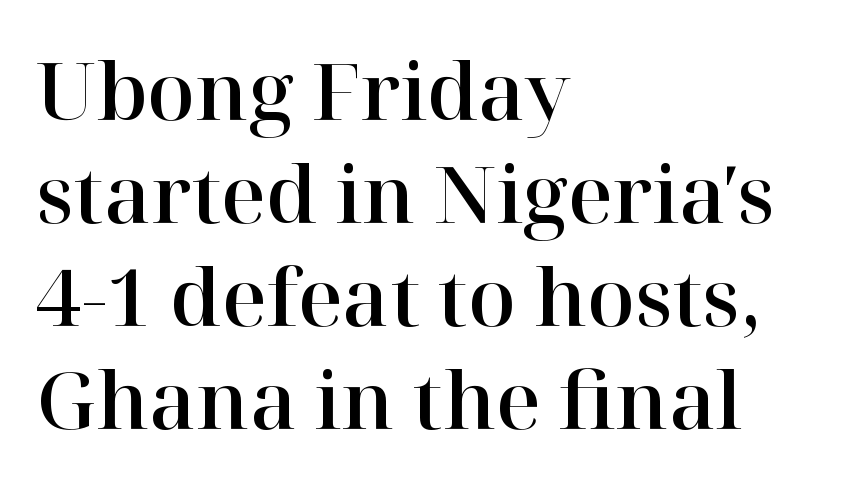
Does the copy run flush right? No — it runs flush left. Tracking value appears to be zero — textbook default spacing. Stroke terminals: seriffed. Beneath every word, the page is bare.
